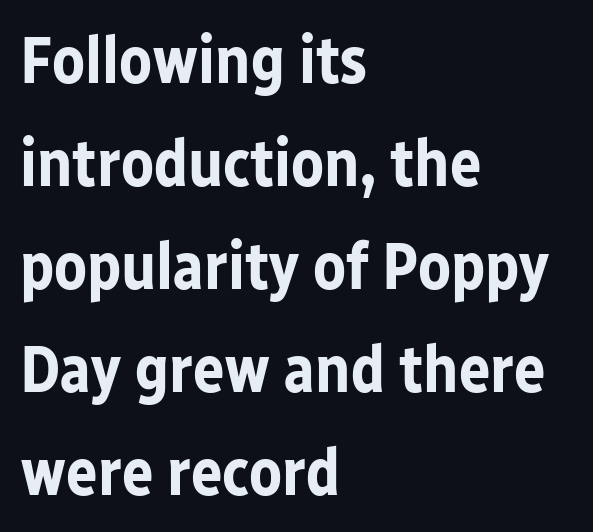
The image shows 66 px bold sans-serif type, upright; set left-aligned, normal line spacing (1.56x), normal letter spacing, not underlined; low stroke contrast and a medium x-height.
